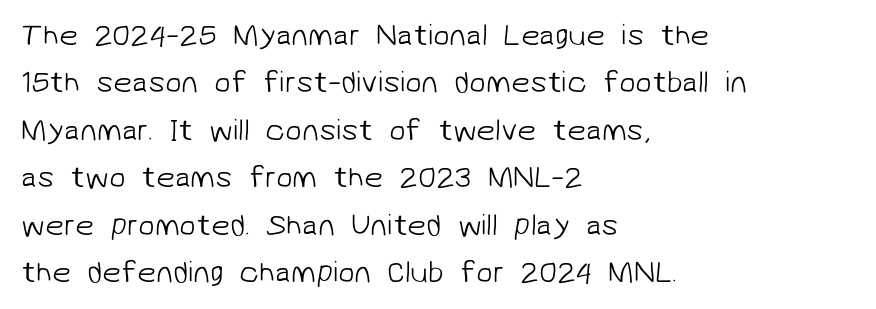
The image shows 30 px light sans-serif type; set left-aligned, normal line spacing (1.58x), normal letter spacing, not underlined; low stroke contrast and a medium x-height.
